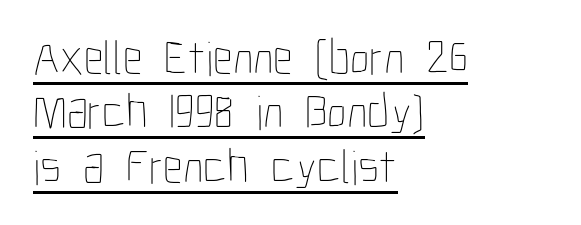
This sample uses plain, unmodified letter spacing. The face used here is proportionally spaced, like ordinary book or web type. When letters stand straight like this, we call the style roman or upright. The lines are quadded left.
